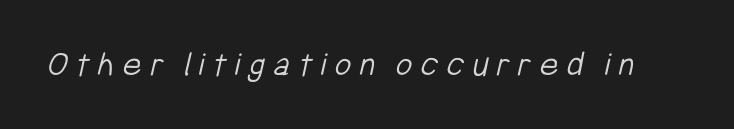
Q: Is the text bold? A: No.
Q: Is the typeface a serif or a sans-serif typeface? A: Sans-serif.
Q: Is the text underlined? A: No.
Q: Is the spacing between letters normal or unusually wide? A: Unusually wide.
Q: Width (condensed, normal, or wide)? A: Condensed.
Q: Stroke contrast? A: Low.
Q: x-height? A: Medium.
Q: Monospaced? A: No.
